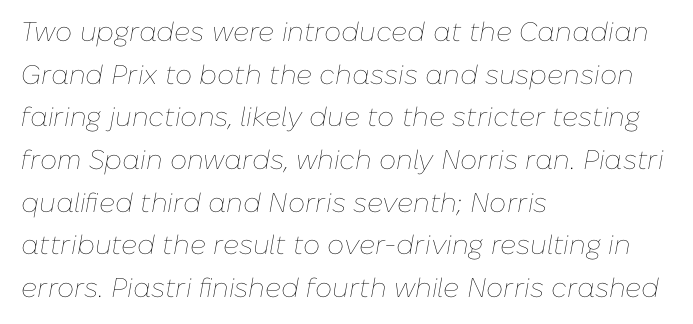
Q: Is the text bold? A: No.
Q: Is the text italic (slanted)? A: Yes, it leans right by about 10 degrees.
Q: Is the text underlined? A: No.
Q: How is the paragraph aligned? A: Left-aligned.
Q: Is the spacing between letters normal or unusually wide? A: Normal.
Q: Is the spacing between lines tight, normal or loose? A: Normal.
